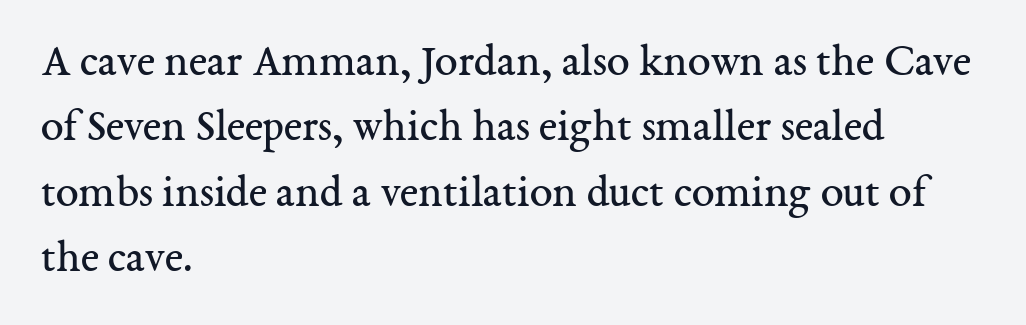
The letters stand straight up with perfectly vertical stems. Look at the bottom of the vertical strokes: they flare into serifs here. This rendering uses left alignment, leaving the right contour irregular. Reading down the column, the eye jumps a familiar distance to each next line. Compared with typical body copy, the letter spacing here is the same. Descenders hang freely into open space.
